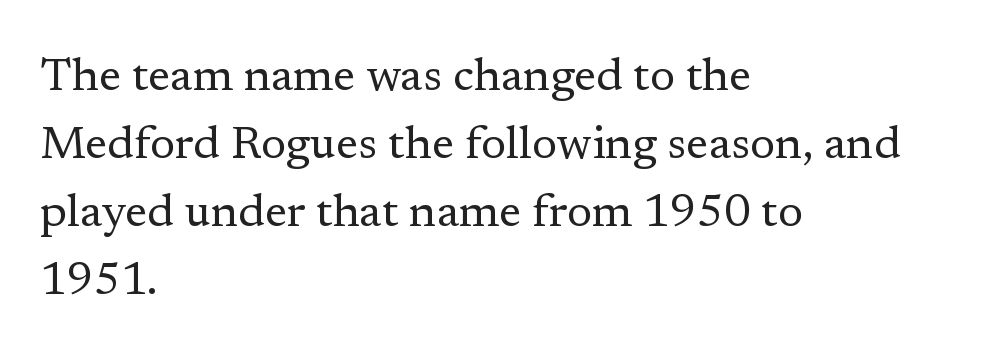
Horizontal bands of white between lines are of average thickness. Letters rest on an invisible, unmarked baseline. Compared with a centered layout, this one pins lines to the left instead. These lines keep a tight, regular rhythm from letter to letter.
